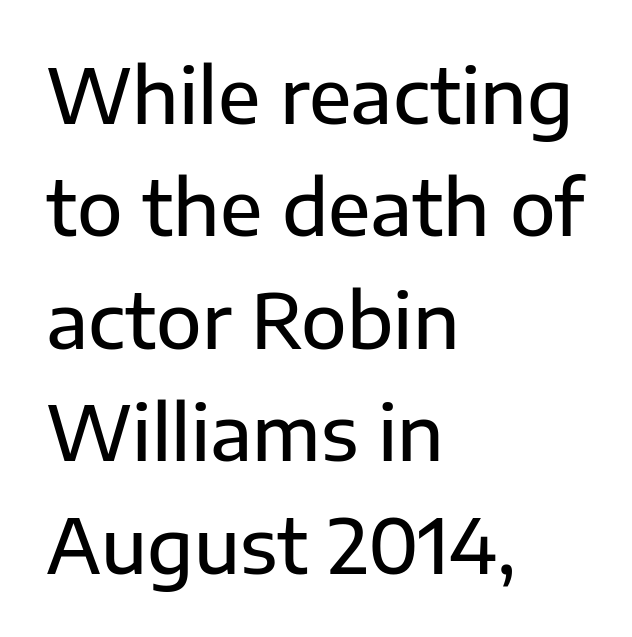
Spacing between characters is what you'd get straight out of the box. Descenders are the only things crossing below the line. The paragraph shown leans on its left margin. Characters remain perfectly vertical along every line. Line spacing here is normal.
